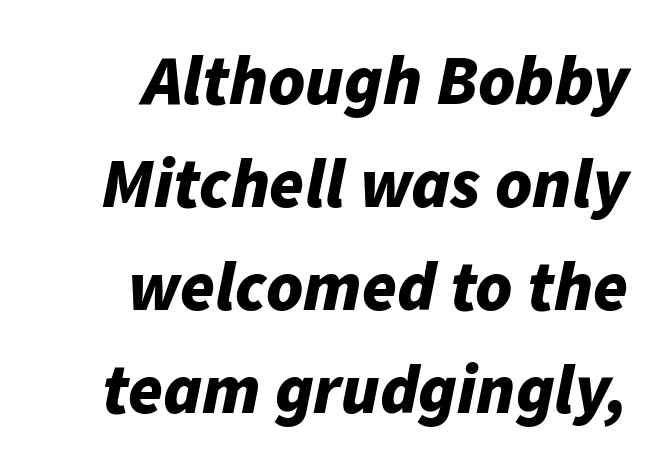
{"italic": "yes", "lean": "right", "slant_degrees": 11, "bold": "yes", "weight": "bold", "width": "normal", "stroke_contrast": "low", "x_height": "medium", "monospaced": "no", "underline": "no", "align": "right", "line_spacing": "normal", "line_spacing_ratio": 1.47, "letter_spacing": "normal", "letter_spacing_em": 0.0, "glyph_px": 70}
